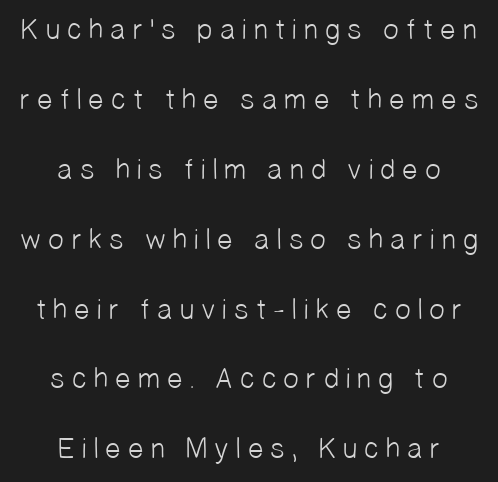
Type style note: lacks serifs. Widely set lines give the paragraph a tall, airy silhouette. The text block is weighted toward neither margin, spreading evenly from the middle. These lines are rendered in a variable-pitch font. Compared with a typical body face, this is equally light or lighter still.
